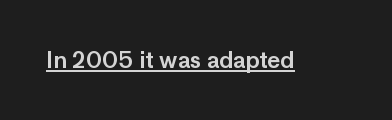
Compared with typical body copy, the letter spacing here is the same. Honestly, the underline is the first thing you notice here. No italicization has been applied; the sample stays upright.
